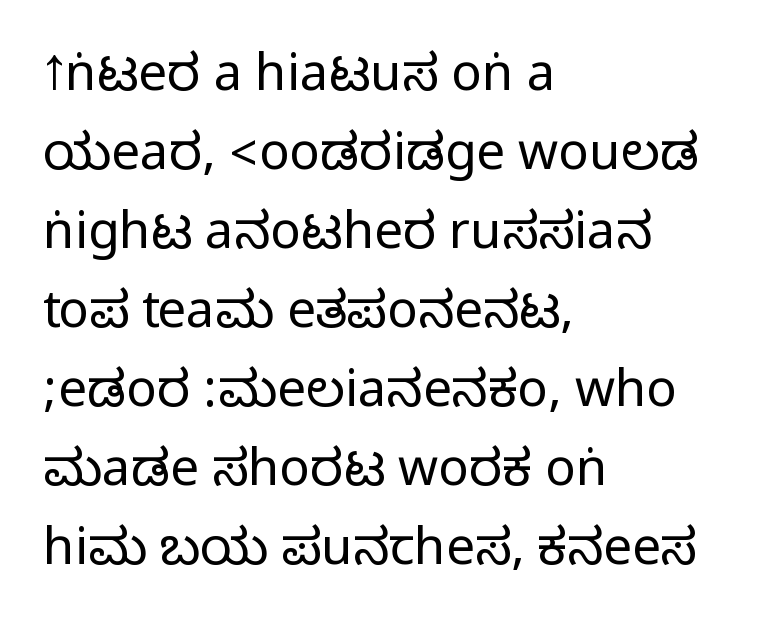
Q: Is the text italic (slanted)? A: No, it is upright.
Q: Is the typeface a serif or a sans-serif typeface? A: Sans-serif.
Q: Is the text underlined? A: No.
Q: How is the paragraph aligned? A: Left-aligned.
Q: Is the spacing between letters normal or unusually wide? A: Normal.
Q: Is the spacing between lines tight, normal or loose? A: Normal.
Q: Width (condensed, normal, or wide)? A: Condensed.
Q: Stroke contrast? A: Medium.
Q: Monospaced? A: No.
